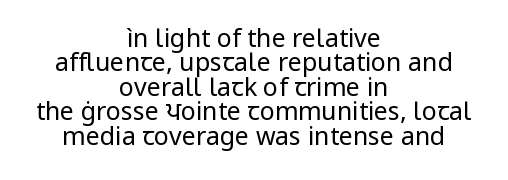
{"italic": "no", "bold": "no", "underline": "no", "align": "center", "line_spacing": "tight", "line_spacing_ratio": 0.98, "letter_spacing": "normal", "letter_spacing_em": 0.0, "glyph_px": 25}
